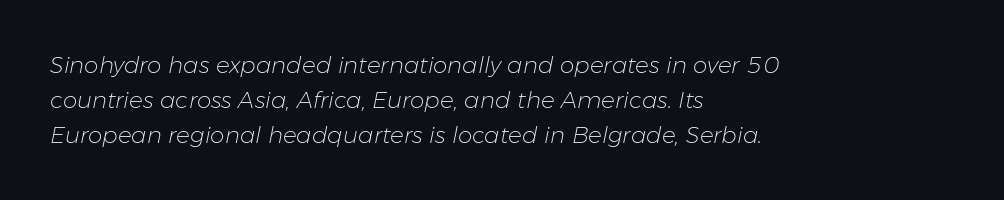
Horizontal bands of white between lines are of average thickness. The text carries the slant typical of an italic or oblique font. Plain, unruled lines of type. Observe the ordinary spacing: letters are neighbours, not strangers.
